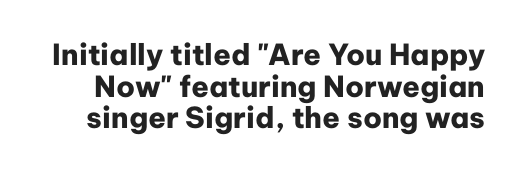
{"serif": "no", "italic": "no", "bold": "yes", "weight": "heavy", "width": "normal", "stroke_contrast": "low", "x_height": "medium", "monospaced": "no", "underline": "no", "line_spacing": "tight", "line_spacing_ratio": 1.09, "letter_spacing": "normal", "letter_spacing_em": 0.0, "glyph_px": 29}
